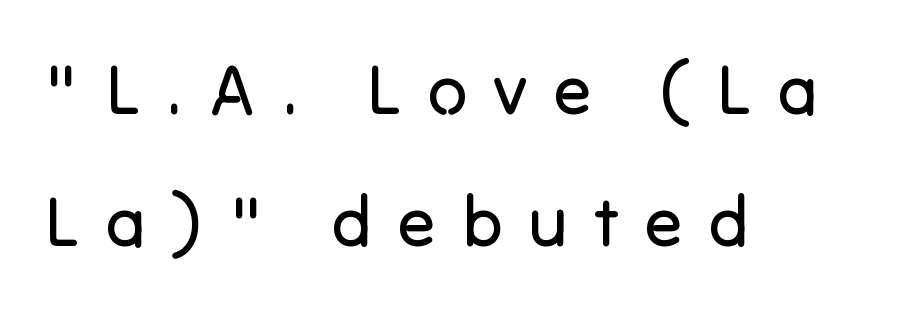
{"serif": "no", "italic": "no", "bold": "no", "weight": "regular", "width": "normal", "stroke_contrast": "low", "x_height": "medium", "monospaced": "no", "underline": "no", "align": "left", "line_spacing_ratio": 1.89, "letter_spacing": "wide", "letter_spacing_em": 0.37, "glyph_px": 70}
